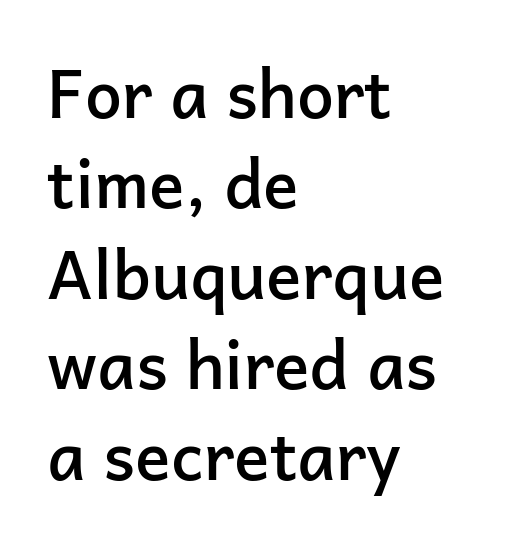
The image shows 66 px semibold sans-serif type, upright; set left-aligned, normal line spacing (1.37x), normal letter spacing, not underlined; low stroke contrast and a medium x-height.
